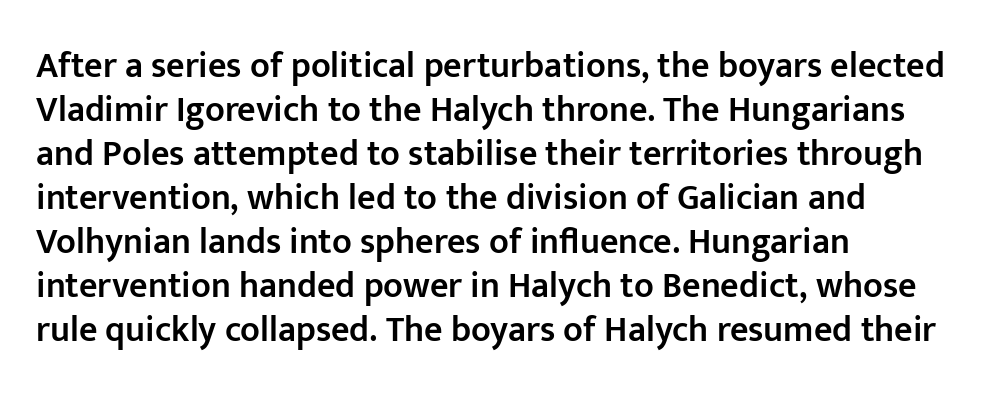
The image shows 36 px semibold sans-serif type, upright; set left-aligned, line spacing 1.22x, normal letter spacing, not underlined; low stroke contrast and a medium x-height.
